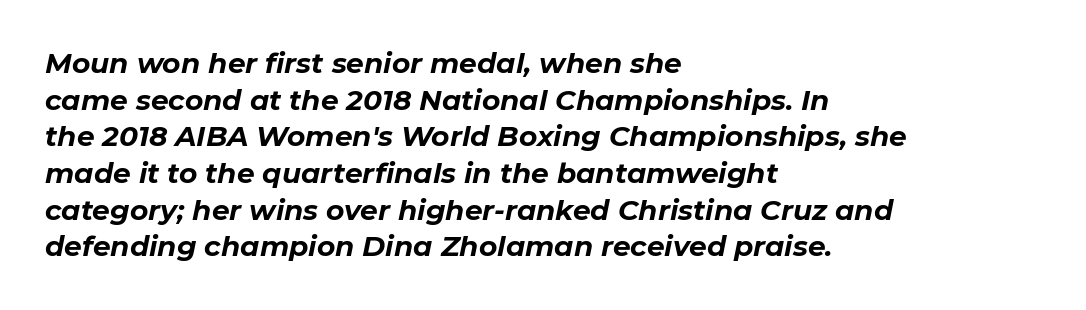
This is oblique type, the kind used for emphasis or titles. The line texture is even and compact thanks to regular tracking. Check under the words: just untouched page. These lines sit exactly where default settings would place them.
